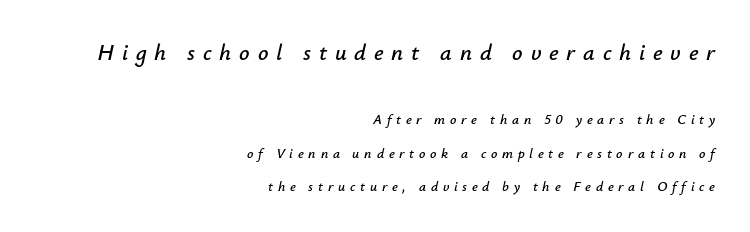
The image shows 23 px text type, italic (leaning right); set right-aligned, loose line spacing (2.41x), unusually wide letter spacing (+0.34 em), not underlined; the first (top) block is 1.64x larger.
